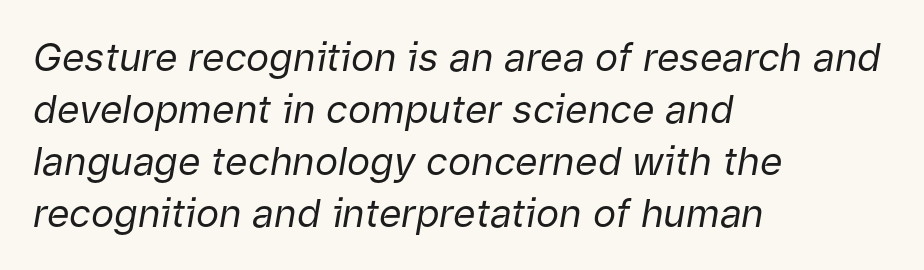
Q: Is the text bold? A: No.
Q: Is the text italic (slanted)? A: Yes, it leans right by about 9 degrees.
Q: Is the text underlined? A: No.
Q: How is the paragraph aligned? A: Left-aligned.
Q: Is the spacing between letters normal or unusually wide? A: Normal.
Q: Is the spacing between lines tight, normal or loose? A: Normal.
Q: Width (condensed, normal, or wide)? A: Normal.
Q: Stroke contrast? A: Low.
Q: x-height? A: Medium.
Q: Monospaced? A: No.
